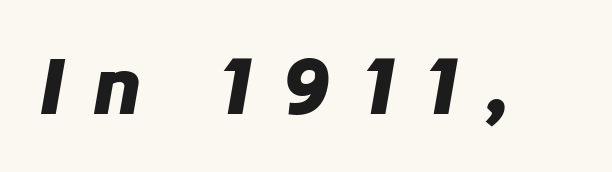
{"italic": "yes", "lean": "right", "slant_degrees": 10, "bold": "yes", "weight": "heavy", "width": "normal", "stroke_contrast": "low", "x_height": "medium", "monospaced": "no", "underline": "no", "letter_spacing": "wide", "letter_spacing_em": 0.38, "glyph_px": 75}
